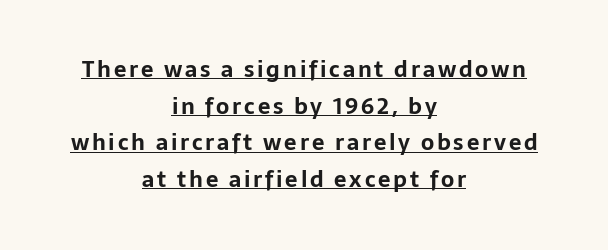
Q: Is the text bold? A: Yes.
Q: Is the text italic (slanted)? A: No, it is upright.
Q: Is the text underlined? A: Yes.
Q: How is the paragraph aligned? A: Centered.
Q: Is the spacing between lines tight, normal or loose? A: Normal.
